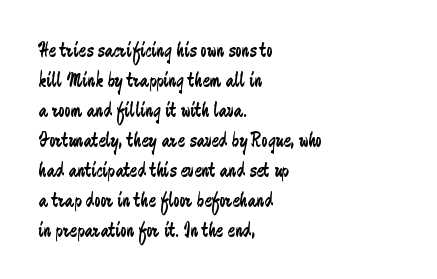
The image shows 22 px text type; set left-aligned, normal line spacing (1.36x), normal letter spacing, not underlined.
